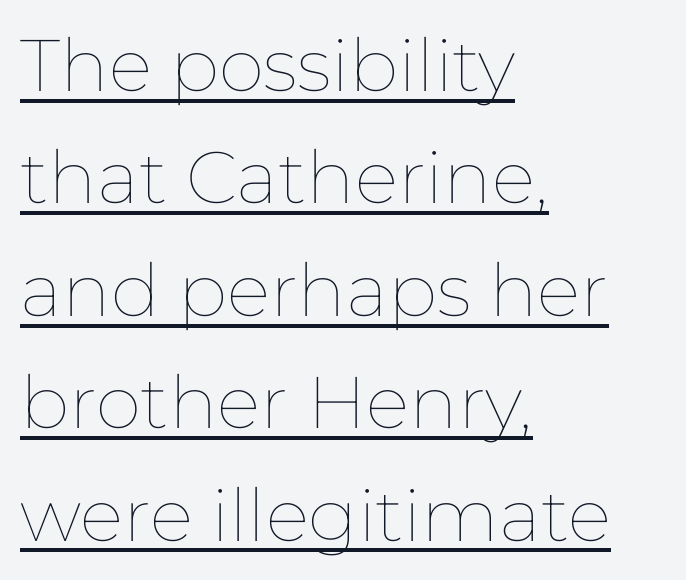
{"italic": "no", "bold": "no", "weight": "thin", "width": "normal", "stroke_contrast": "low", "x_height": "medium", "monospaced": "no", "underline": "yes", "align": "left", "line_spacing": "normal", "line_spacing_ratio": 1.54, "letter_spacing": "normal", "letter_spacing_em": 0.0, "glyph_px": 73}
